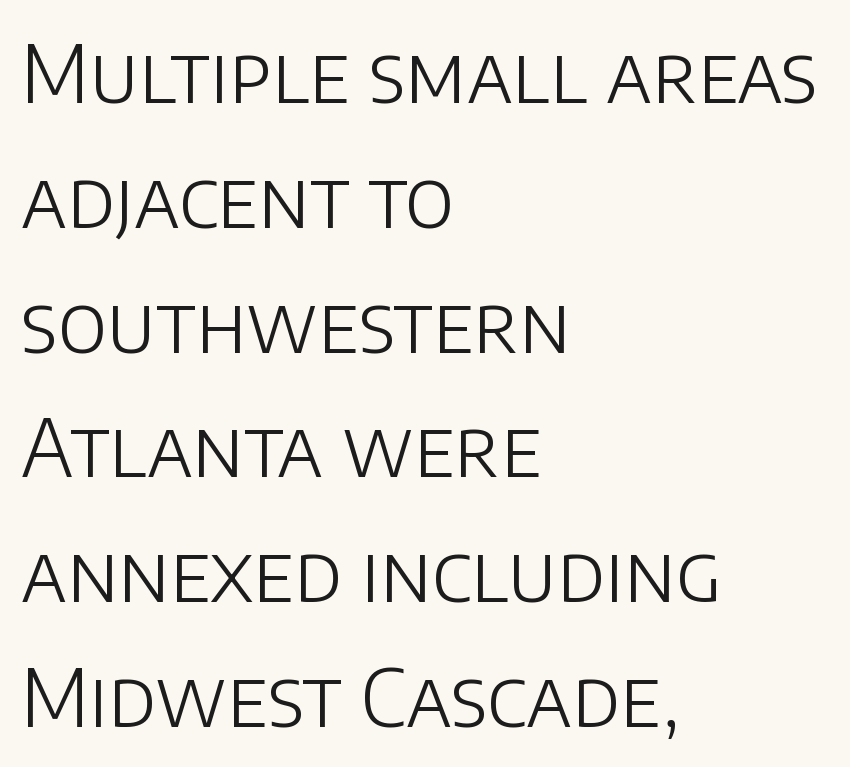
{"serif": "no", "italic": "no", "bold": "no", "weight": "light", "width": "normal", "stroke_contrast": "low", "x_height": "large", "monospaced": "no", "underline": "no", "align": "left", "line_spacing": "normal", "line_spacing_ratio": 1.58, "letter_spacing": "normal", "letter_spacing_em": 0.0, "glyph_px": 79}
